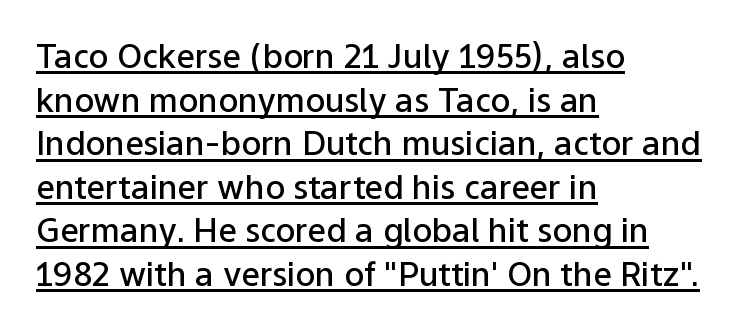
The image shows 33 px semibold sans-serif type, upright; set left-aligned, normal line spacing (1.32x), normal letter spacing, underlined; low stroke contrast and a medium x-height.
